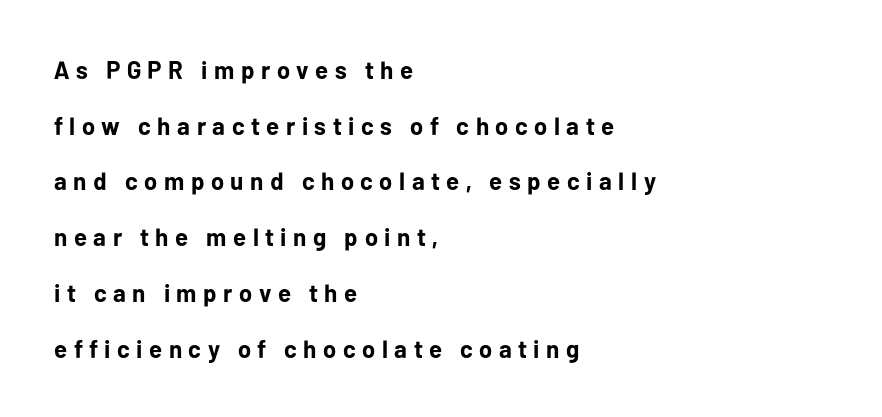
Q: Is the text bold? A: Yes.
Q: Is the text italic (slanted)? A: No, it is upright.
Q: Is the text underlined? A: No.
Q: How is the paragraph aligned? A: Left-aligned.
Q: Is the spacing between letters normal or unusually wide? A: Unusually wide.
Q: Is the spacing between lines tight, normal or loose? A: Loose.
